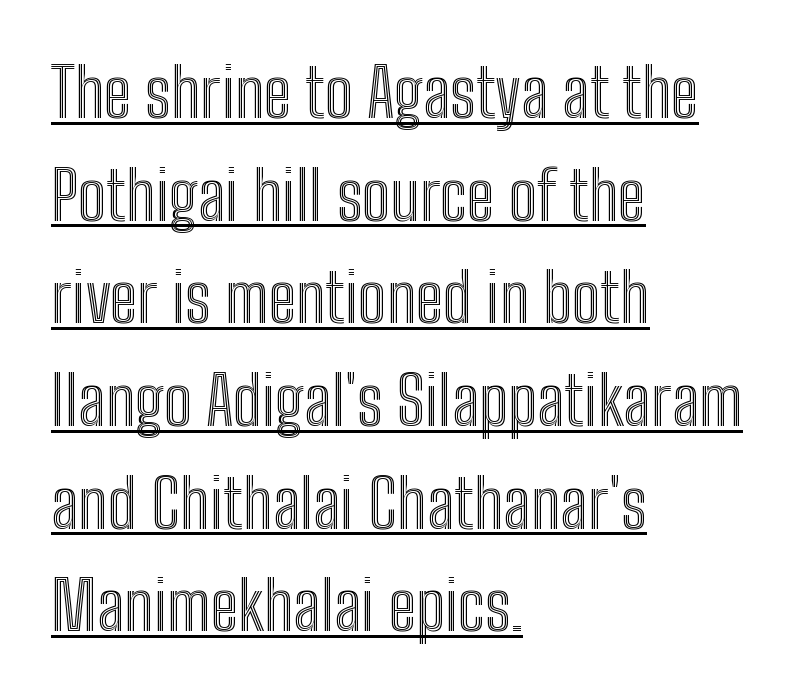
{"italic": "no", "width": "condensed", "x_height": "medium", "monospaced": "no", "underline": "yes", "align": "left", "line_spacing": "normal", "line_spacing_ratio": 1.51, "letter_spacing": "normal", "letter_spacing_em": 0.0, "glyph_px": 68}
